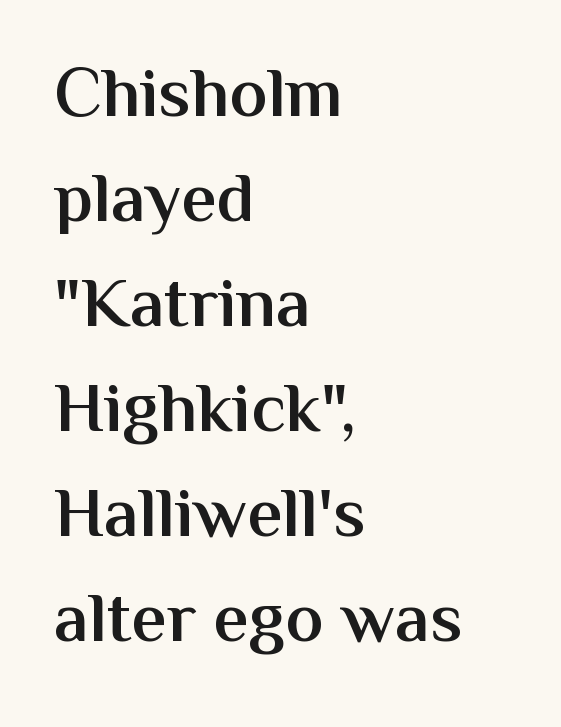
The font family rendered here belongs to the sans-serif group. Proportional: the letters do not fall into vertical columns. The specimen reads as upright at a glance. The block of text has a typical density, with ordinary space between rows. Descender tails drop into unmarked territory. Teacher's note: observe the even left margin — that is flush-left alignment.
